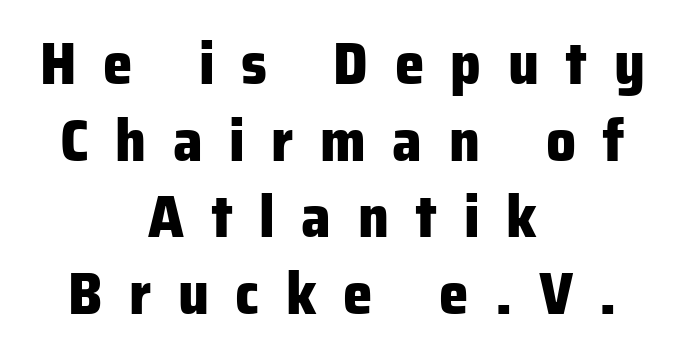
The image shows 59 px heavy sans-serif type, upright; set centered, normal line spacing (1.3x), unusually wide letter spacing (+0.45 em), not underlined; low stroke contrast and a medium x-height.
